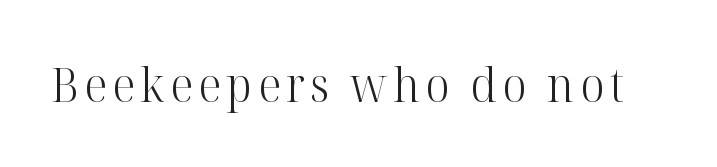
{"serif": "yes", "italic": "no", "bold": "no", "weight": "light", "width": "normal", "stroke_contrast": "high", "x_height": "medium", "monospaced": "no", "underline": "no", "glyph_px": 47}
